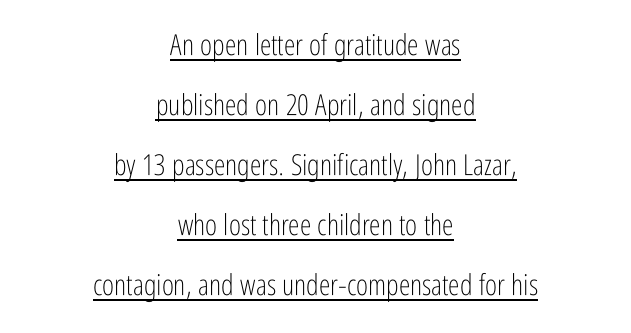
Q: Is the text bold? A: No.
Q: Is the text italic (slanted)? A: No, it is upright.
Q: Is the typeface a serif or a sans-serif typeface? A: Sans-serif.
Q: Is the text underlined? A: Yes.
Q: How is the paragraph aligned? A: Centered.
Q: Is the spacing between letters normal or unusually wide? A: Normal.
Q: Is the spacing between lines tight, normal or loose? A: Loose.
Q: Width (condensed, normal, or wide)? A: Condensed.
Q: Stroke contrast? A: Low.
Q: x-height? A: Medium.
Q: Monospaced? A: No.
